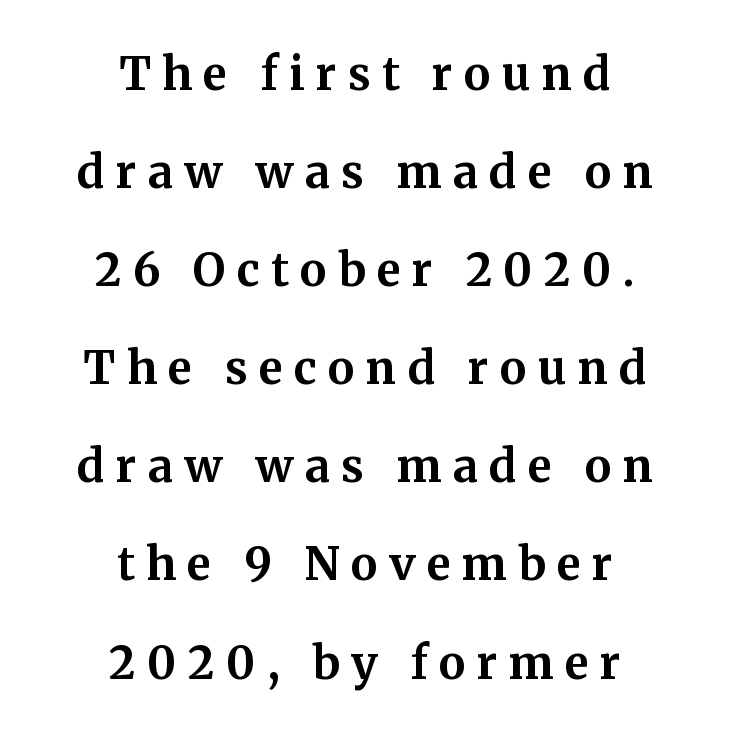
Q: Is the text bold? A: Yes.
Q: Is the text italic (slanted)? A: No, it is upright.
Q: Is the typeface a serif or a sans-serif typeface? A: Serif.
Q: Is the text underlined? A: No.
Q: How is the paragraph aligned? A: Centered.
Q: Is the spacing between letters normal or unusually wide? A: Unusually wide.
Q: Is the spacing between lines tight, normal or loose? A: Loose.
Q: Width (condensed, normal, or wide)? A: Normal.
Q: Stroke contrast? A: Medium.
Q: x-height? A: Medium.
Q: Monospaced? A: No.
